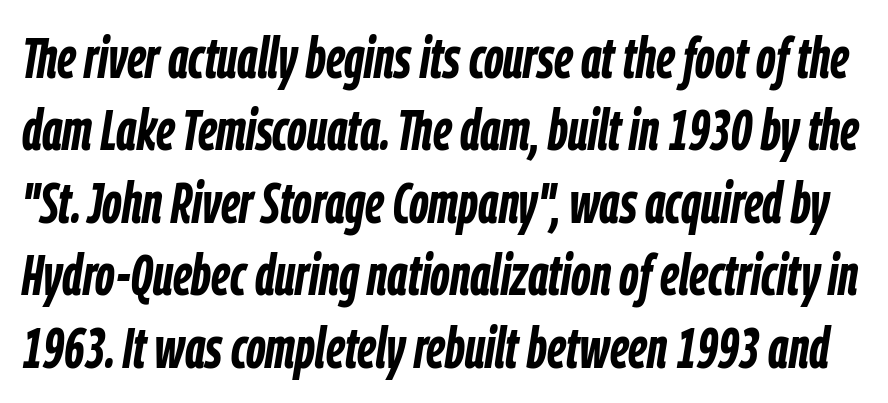
Each new line begins a customary step beneath the previous one. In terms of letterspacing, this is plain default setting. This is oblique type, the kind used for emphasis or titles. Proportional: the letters do not fall into vertical columns.
